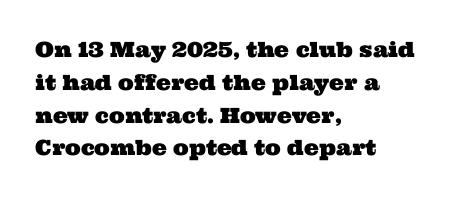
{"underline": "no", "align": "left", "line_spacing": "normal", "line_spacing_ratio": 1.56, "letter_spacing": "normal", "letter_spacing_em": 0.0, "glyph_px": 21}
